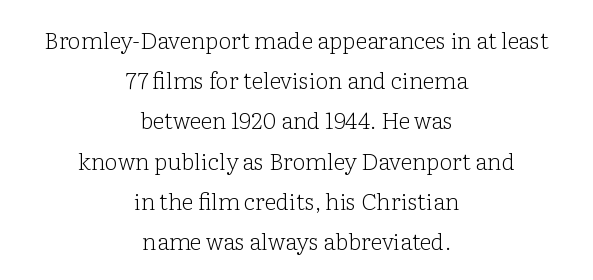
Q: Is the text bold? A: No.
Q: Is the text italic (slanted)? A: No, it is upright.
Q: Is the text underlined? A: No.
Q: How is the paragraph aligned? A: Centered.
Q: Is the spacing between letters normal or unusually wide? A: Normal.
